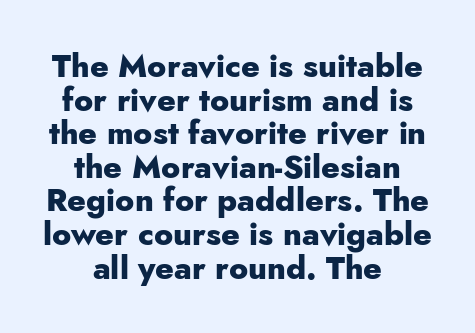
The image shows 32 px heavy sans-serif type, upright; set centered, tight line spacing (1.05x), normal letter spacing, not underlined; low stroke contrast and a small x-height.
